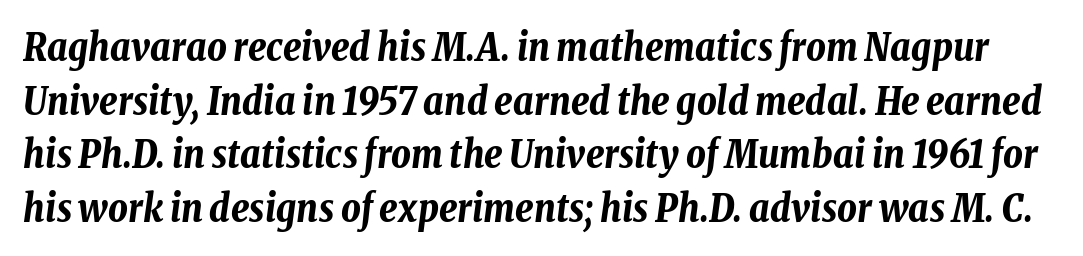
No extra tracking has been applied to these lines. The area under the type is left untouched. Bold? Absolutely — the strokes are thick and heavy. This sample has the flowing, uneven cadence of proportional lettering.
